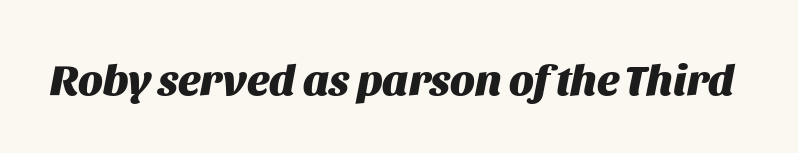
The image shows 44 px heavy type, italic (leaning right); set normal letter spacing, not underlined; medium stroke contrast and a large x-height.
